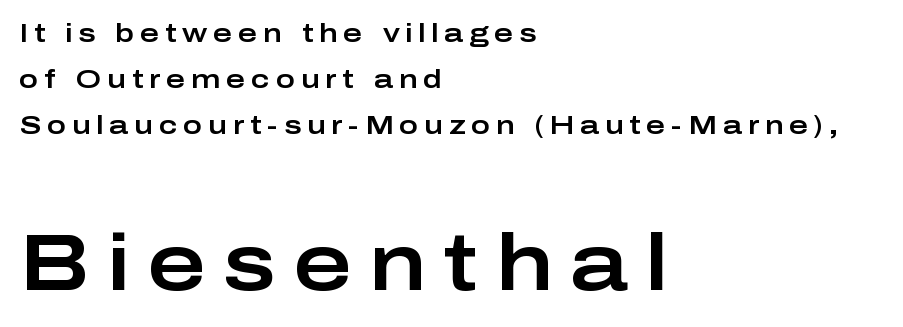
The image shows 79 px wide sans-serif type, upright; set left-aligned, line spacing 1.77x, unusually wide letter spacing (+0.22 em), not underlined; the second (bottom) block is 3.04x larger; low stroke contrast and a medium x-height.
